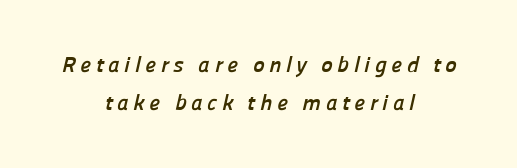
The image shows 22 px bold type; set centered, line spacing 1.73x, unusually wide letter spacing (+0.21 em), not underlined.
